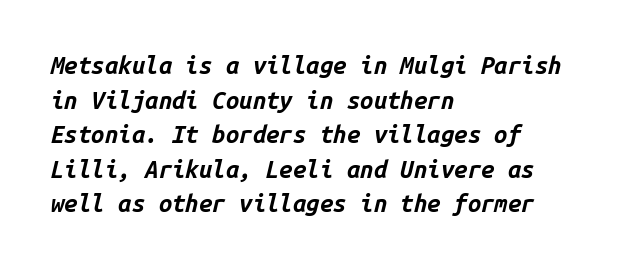
Q: Is the text bold? A: Yes.
Q: Is the text italic (slanted)? A: Yes, it leans right by about 14 degrees.
Q: Is the text underlined? A: No.
Q: How is the paragraph aligned? A: Left-aligned.
Q: Is the spacing between letters normal or unusually wide? A: Normal.
Q: Is the spacing between lines tight, normal or loose? A: Normal.
